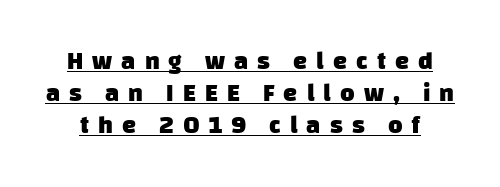
{"bold": "yes", "underline": "yes", "line_spacing": "normal", "line_spacing_ratio": 1.28, "letter_spacing": "wide", "letter_spacing_em": 0.36, "glyph_px": 25}
